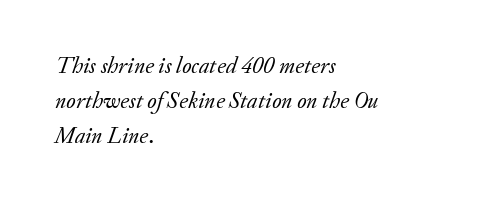
The image shows 23 px text type, italic (leaning right); set left-aligned, normal line spacing (1.53x), normal letter spacing, not underlined.
